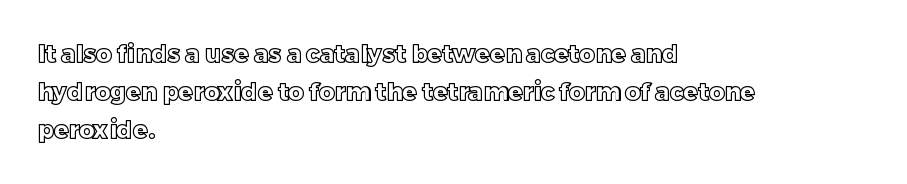
{"italic": "no", "underline": "no", "align": "left", "line_spacing": "normal", "line_spacing_ratio": 1.58, "letter_spacing": "normal", "letter_spacing_em": 0.0, "glyph_px": 24}
